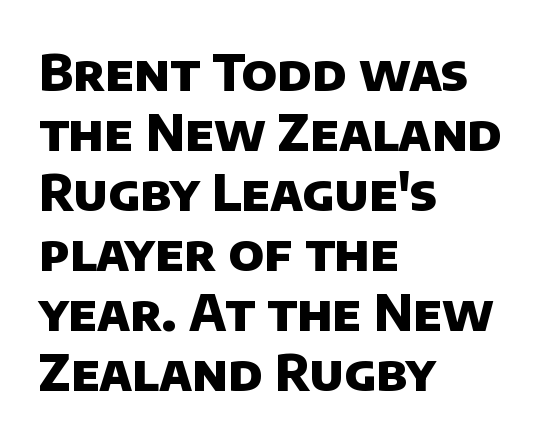
{"serif": "no", "bold": "yes", "weight": "heavy", "width": "normal", "stroke_contrast": "low", "x_height": "large", "monospaced": "no", "underline": "no", "align": "left", "line_spacing_ratio": 1.2, "letter_spacing": "normal", "letter_spacing_em": 0.0, "glyph_px": 50}
